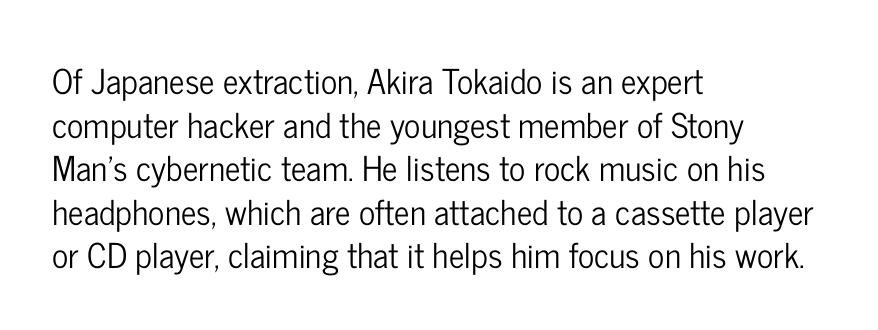
The image shows 34 px condensed sans-serif type, upright; set left-aligned, normal line spacing (1.28x), normal letter spacing, not underlined; low stroke contrast and a medium x-height.
